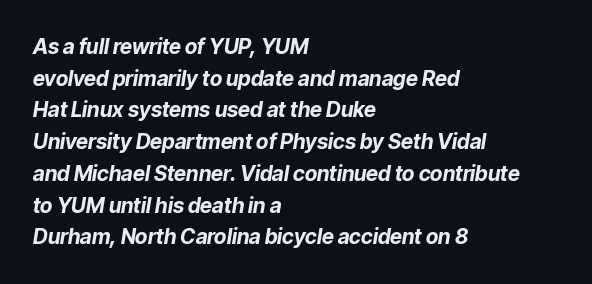
Horizontal bands of white between lines are of average thickness. Any mark beneath the type? The region is blank. These lines keep a tight, regular rhythm from letter to letter. Heavy, bold letterforms. The typesetter chose a ragged-right arrangement here. The specimen reads as italic at a glance.
